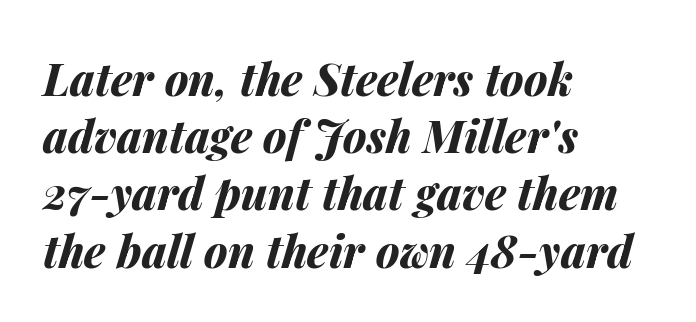
Q: Is the text bold? A: Yes.
Q: Is the text italic (slanted)? A: Yes, it leans right by about 14 degrees.
Q: Is the text underlined? A: No.
Q: How is the paragraph aligned? A: Left-aligned.
Q: Is the spacing between letters normal or unusually wide? A: Normal.
Q: Is the spacing between lines tight, normal or loose? A: Normal.
Q: Width (condensed, normal, or wide)? A: Normal.
Q: Stroke contrast? A: Medium.
Q: x-height? A: Medium.
Q: Monospaced? A: No.
